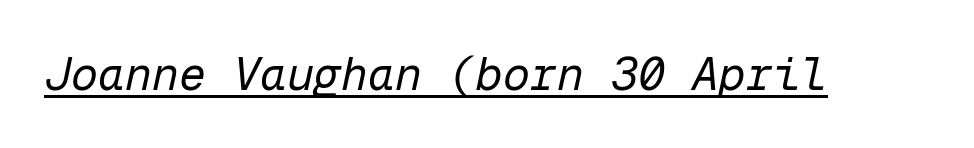
The image shows 45 px regular-weight type, italic (leaning right), monospaced; set normal letter spacing, underlined; low stroke contrast and a medium x-height.
